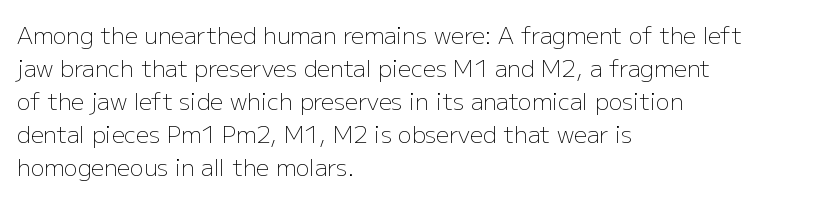
The image shows 23 px text type, upright; set left-aligned, normal line spacing (1.44x), normal letter spacing, not underlined.
